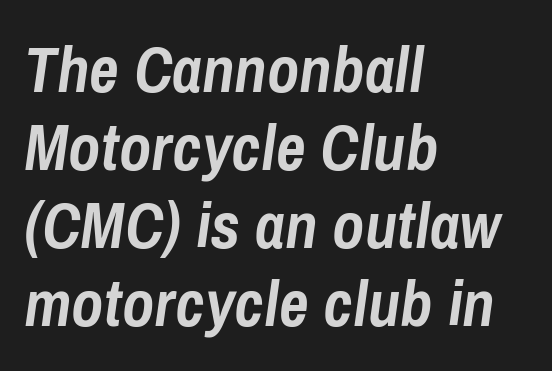
The image shows 65 px semibold, condensed type, italic (leaning right); set left-aligned, line spacing 1.2x, normal letter spacing, not underlined; low stroke contrast and a medium x-height.
